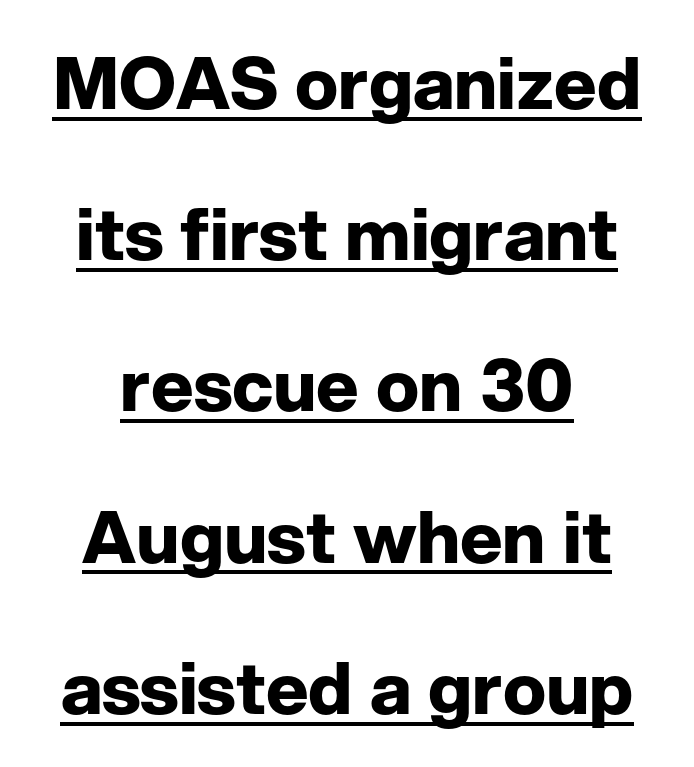
The image shows 72 px bold sans-serif type, upright; set centered, loose line spacing (2.1x), normal letter spacing, underlined; low stroke contrast and a medium x-height.
